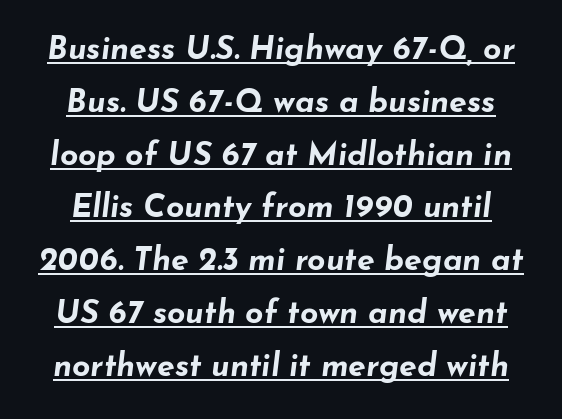
{"italic": "yes", "lean": "right", "slant_degrees": 7, "bold": "yes", "weight": "bold", "width": "wide", "stroke_contrast": "low", "x_height": "small", "monospaced": "no", "underline": "yes", "line_spacing": "normal", "line_spacing_ratio": 1.65, "letter_spacing": "normal", "letter_spacing_em": 0.0, "glyph_px": 32}
